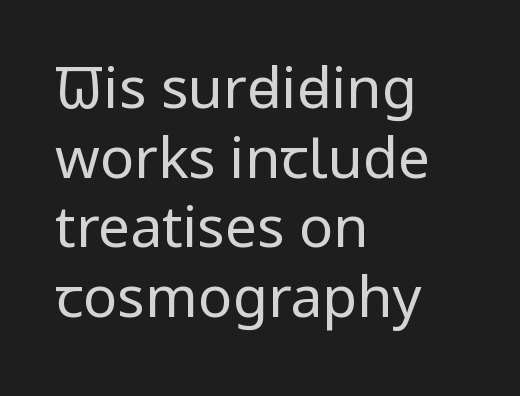
The image shows 57 px regular-weight, condensed sans-serif type, upright; set left-aligned, line spacing 1.22x, normal letter spacing, not underlined; low stroke contrast and a large x-height.
